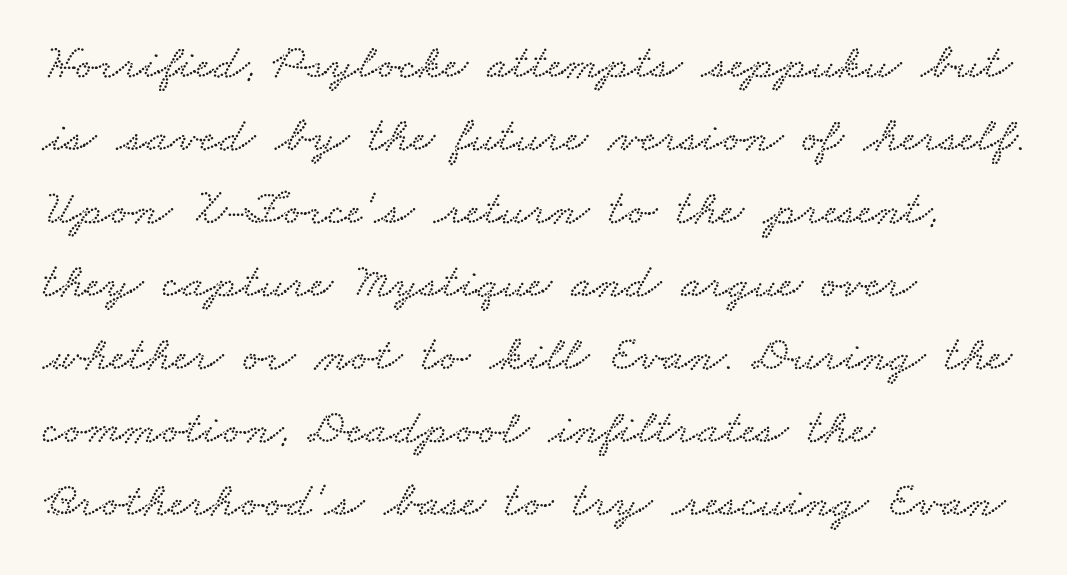
{"width": "wide", "stroke_contrast": "low", "x_height": "small", "monospaced": "no", "underline": "no", "align": "left", "line_spacing": "normal", "line_spacing_ratio": 1.46, "letter_spacing": "normal", "letter_spacing_em": 0.0, "glyph_px": 50}
